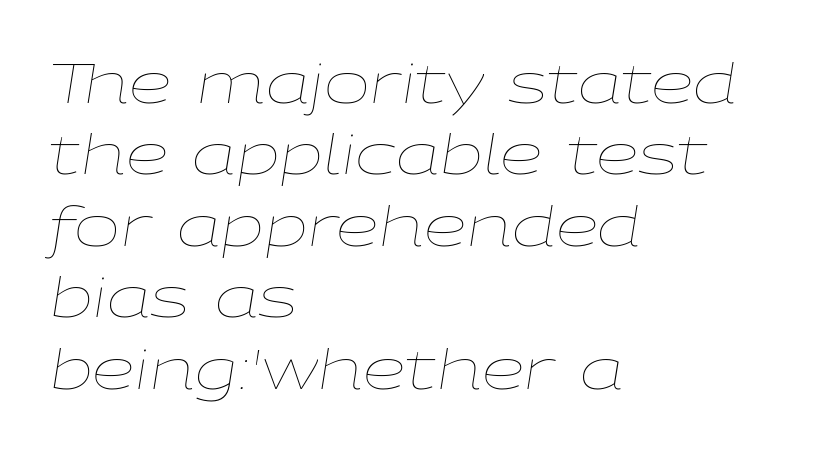
The passage is arranged the way most books set body copy — flush left. The passage shown is typed in a proportional face where columns would drift. Interline gaps are of average width in this sample. Is the letter spacing exaggerated? No — it looks like the ordinary default. The passage shown is not underscored anywhere.
